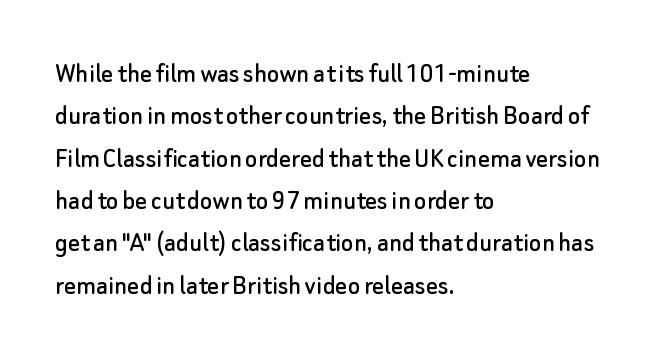
Caption: multi-line text, flush left, ragged right. Spacing verdict: proportional, widths tailored to each character. The vertical gap from one line to the next is medium. Does the type have serifs? No, each stem ends abruptly. Does extra space separate the letters? No, they use regular spacing. Quick note: not italic, upright.
